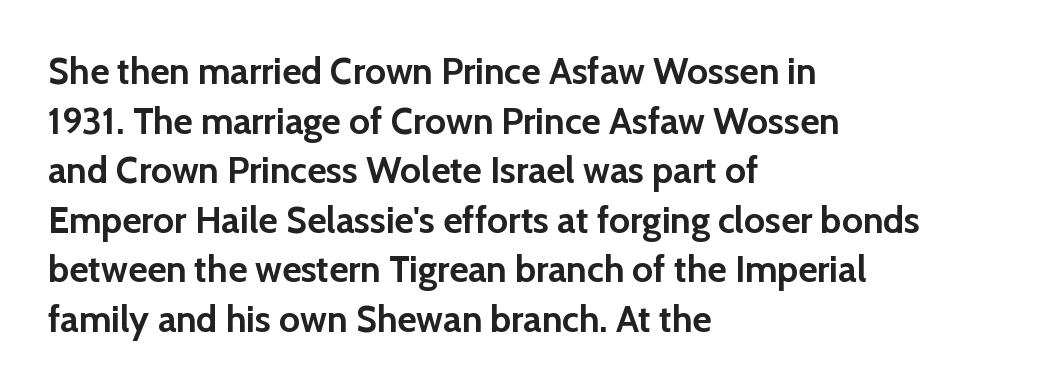
The image shows 37 px semibold sans-serif type, upright; set left-aligned, normal line spacing (1.34x), normal letter spacing, not underlined; low stroke contrast and a medium x-height.
